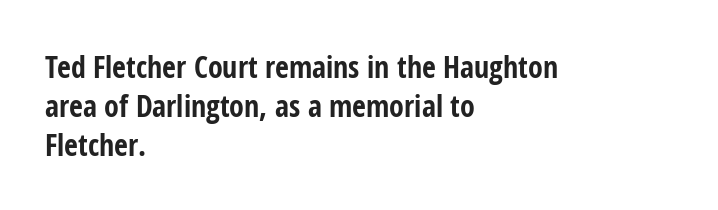
Tall strokes in this sample are plumb rather than angled. Each letter's strokes conclude bluntly, with no projecting serifs. This block has exactly the height ordinary leading produces. Lines of text with bare space underneath. Line starts are locked; line ends wander.
